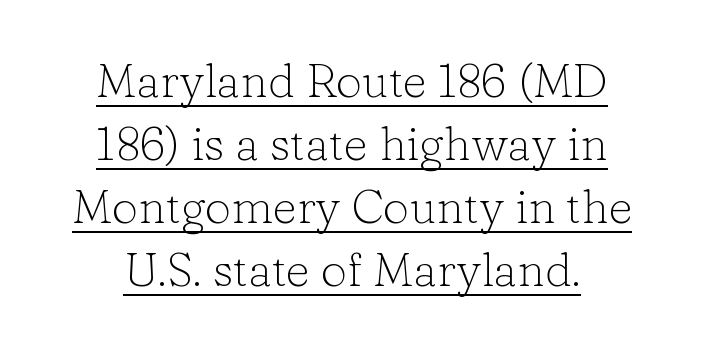
The image shows 47 px light serif type, upright; set centered, normal line spacing (1.34x), normal letter spacing, underlined; low stroke contrast and a medium x-height.
